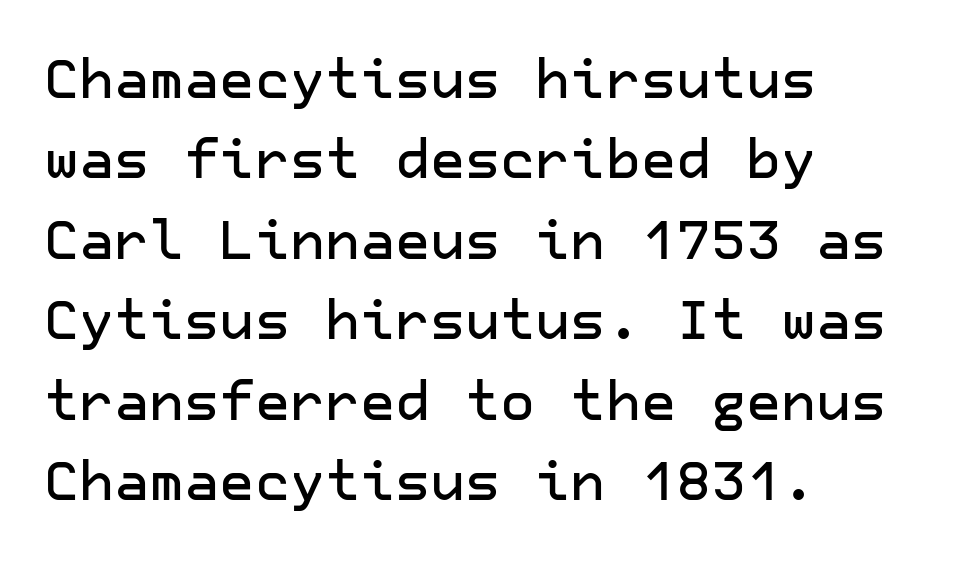
{"serif": "no", "italic": "no", "width": "normal", "stroke_contrast": "low", "x_height": "medium", "underline": "no", "align": "left", "line_spacing": "normal", "line_spacing_ratio": 1.49, "letter_spacing": "normal", "letter_spacing_em": 0.0, "glyph_px": 54}
